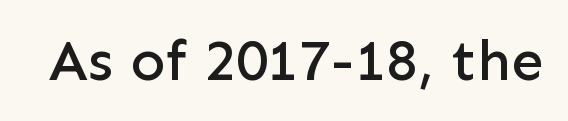
Style check: upright. There is no visible air inserted between adjacent glyphs. Regarding serifs, this sample does without them. Each letter keeps its own natural width here, so spacing adapts to shape. A bare baseline throughout the passage.
